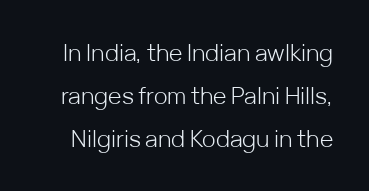
Q: Is the text bold? A: No.
Q: Is the text italic (slanted)? A: No, it is upright.
Q: Is the text underlined? A: No.
Q: Is the spacing between letters normal or unusually wide? A: Normal.
